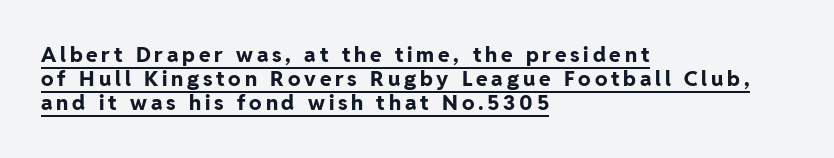
The image shows 21 px bold type, upright; set left-aligned, tight line spacing (1.15x), underlined.
